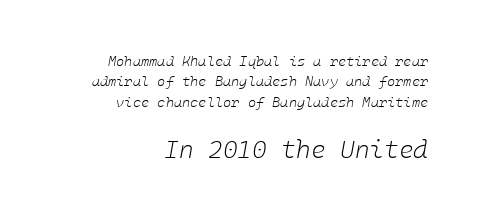
{"italic": "yes", "lean": "right", "slant_degrees": 10, "bold": "no", "underline": "no", "align": "right", "line_spacing": "normal", "line_spacing_ratio": 1.45, "letter_spacing": "normal", "letter_spacing_em": 0.0, "larger_block": "second", "size_ratio": 1.79, "glyph_px": 25}
